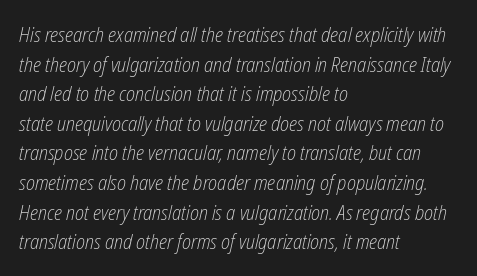
{"italic": "yes", "lean": "right", "slant_degrees": 12, "bold": "no", "underline": "no", "align": "left", "line_spacing": "normal", "line_spacing_ratio": 1.41, "letter_spacing": "normal", "letter_spacing_em": 0.0, "glyph_px": 21}
